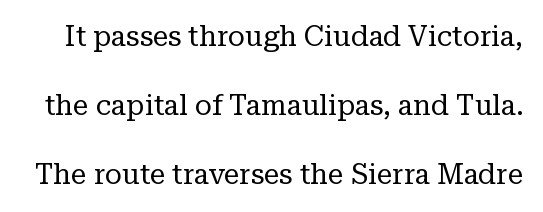
Q: Is the text bold? A: No.
Q: Is the text italic (slanted)? A: No, it is upright.
Q: Is the typeface a serif or a sans-serif typeface? A: Serif.
Q: Is the text underlined? A: No.
Q: Is the spacing between letters normal or unusually wide? A: Normal.
Q: Is the spacing between lines tight, normal or loose? A: Loose.
Q: Width (condensed, normal, or wide)? A: Normal.
Q: Stroke contrast? A: Low.
Q: x-height? A: Medium.
Q: Monospaced? A: No.
